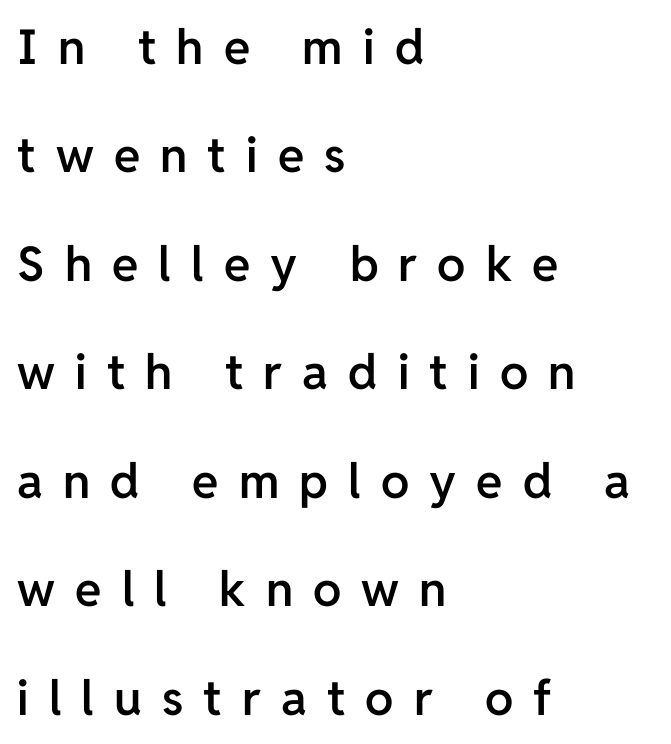
Q: Is the text bold? A: Semi-bold.
Q: Is the text italic (slanted)? A: No, it is upright.
Q: Is the typeface a serif or a sans-serif typeface? A: Sans-serif.
Q: Is the text underlined? A: No.
Q: How is the paragraph aligned? A: Left-aligned.
Q: Is the spacing between letters normal or unusually wide? A: Unusually wide.
Q: Is the spacing between lines tight, normal or loose? A: Loose.
Q: Width (condensed, normal, or wide)? A: Normal.
Q: Stroke contrast? A: Low.
Q: x-height? A: Medium.
Q: Monospaced? A: No.
